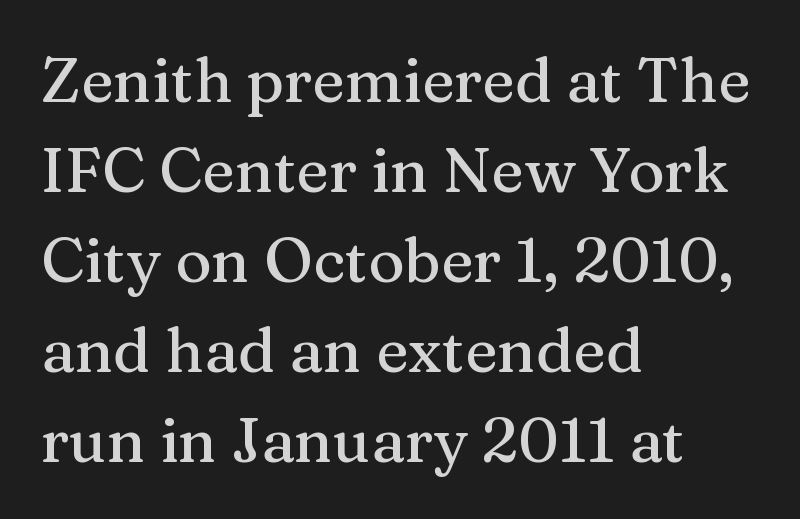
{"serif": "yes", "italic": "no", "width": "normal", "stroke_contrast": "medium", "x_height": "medium", "monospaced": "no", "underline": "no", "align": "left", "line_spacing": "normal", "line_spacing_ratio": 1.45, "letter_spacing": "normal", "letter_spacing_em": 0.0, "glyph_px": 62}
